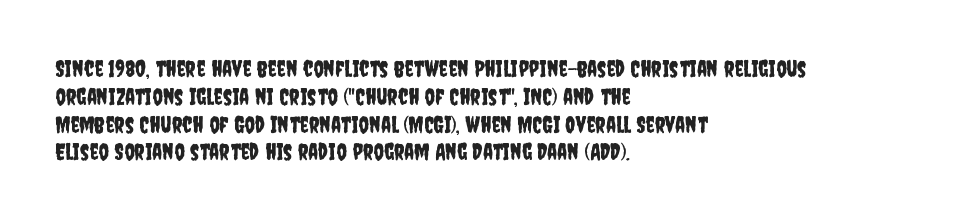
The image shows 23 px text type, upright; set left-aligned, line spacing 1.21x, normal letter spacing, not underlined.
